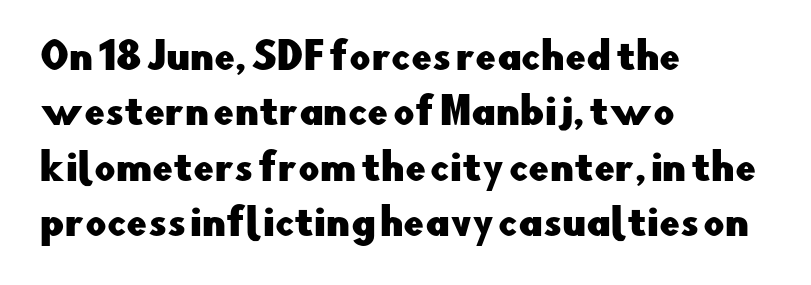
{"serif": "no", "italic": "no", "width": "normal", "stroke_contrast": "low", "x_height": "small", "monospaced": "no", "underline": "no", "align": "left", "line_spacing": "normal", "line_spacing_ratio": 1.5, "letter_spacing": "normal", "letter_spacing_em": 0.0, "glyph_px": 37}
